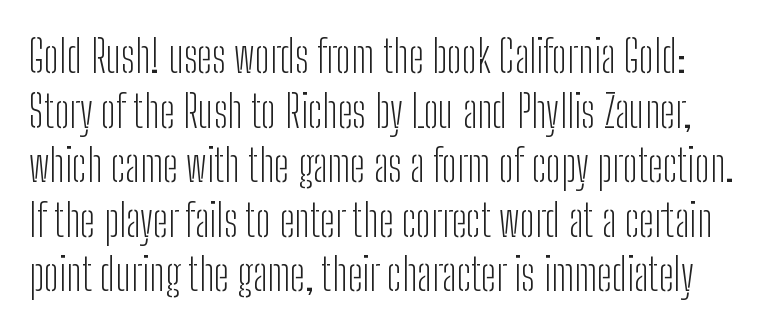
{"serif": "no", "italic": "no", "bold": "no", "weight": "light", "width": "condensed", "stroke_contrast": "low", "x_height": "medium", "monospaced": "no", "underline": "no", "line_spacing_ratio": 1.24, "letter_spacing": "normal", "letter_spacing_em": 0.0, "glyph_px": 44}
